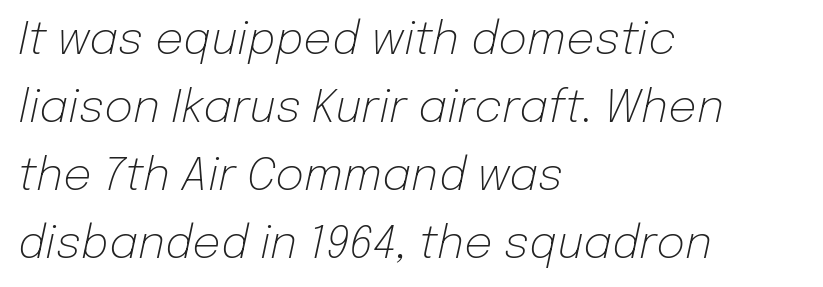
Q: Is the text bold? A: No.
Q: Is the text italic (slanted)? A: Yes, it leans right by about 12 degrees.
Q: Is the text underlined? A: No.
Q: How is the paragraph aligned? A: Left-aligned.
Q: Is the spacing between letters normal or unusually wide? A: Normal.
Q: Is the spacing between lines tight, normal or loose? A: Normal.
Q: Width (condensed, normal, or wide)? A: Normal.
Q: Stroke contrast? A: Low.
Q: x-height? A: Medium.
Q: Monospaced? A: No.
